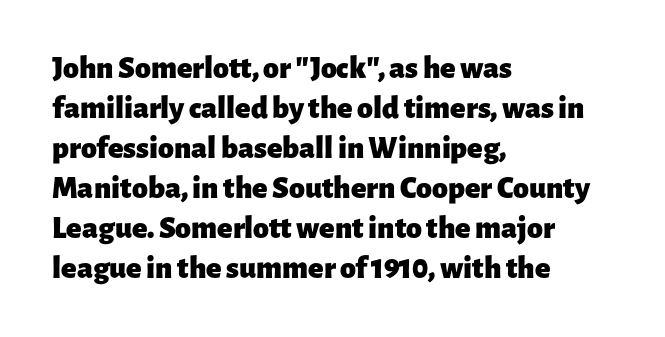
{"serif": "no", "italic": "no", "bold": "yes", "weight": "heavy", "width": "normal", "stroke_contrast": "low", "x_height": "medium", "monospaced": "no", "underline": "no", "align": "left", "line_spacing": "normal", "line_spacing_ratio": 1.25, "letter_spacing": "normal", "letter_spacing_em": 0.0, "glyph_px": 32}
